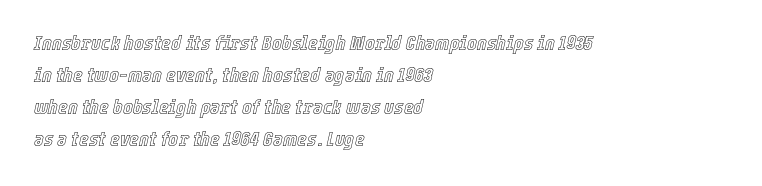
Q: Is the text italic (slanted)? A: Yes, it leans right by about 12 degrees.
Q: Is the text underlined? A: No.
Q: How is the paragraph aligned? A: Left-aligned.
Q: Is the spacing between letters normal or unusually wide? A: Normal.
Q: Is the spacing between lines tight, normal or loose? A: Normal.
